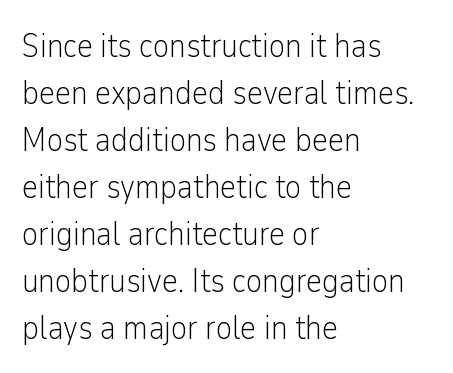
Note the varied advance widths — an 'i' is clearly narrower than an 'm'. Ascenders rise straight up at ninety degrees. Typeset ragged right — the left edge is the straight one. Plain, unruled lines of type. The rendering keeps characters at their native spacing. Font category for this specimen: sans-serif.
